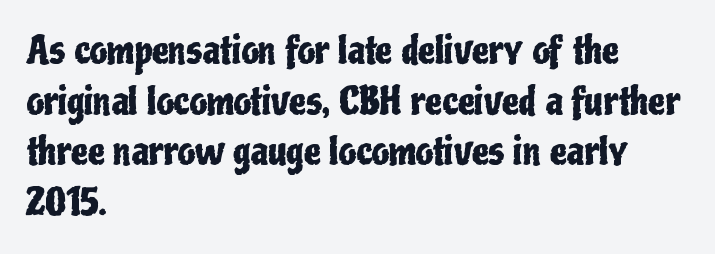
To sum up the face: it is a sans, with no serifs. Between one letter and the next there's only the usual sliver of space. Do the letters lean? They stand straight. Think of a printed novel: that variable character pitch is what you see here. Short and long lines alike share a common starting point at left. Honestly, the row spacing looks completely unremarkable.
